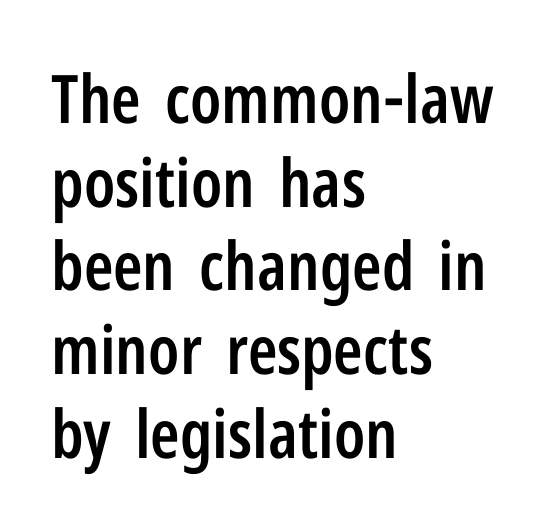
The image shows 67 px semibold, condensed sans-serif type, upright; set left-aligned, normal line spacing (1.25x), normal letter spacing, not underlined; low stroke contrast and a medium x-height.
